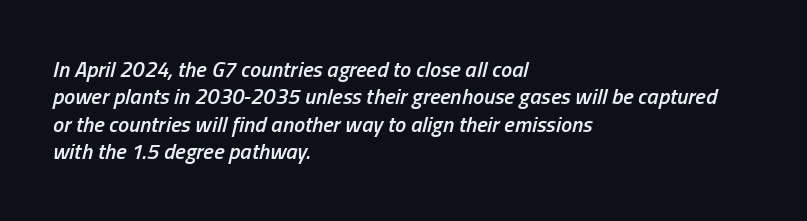
The image shows 22 px text type, italic (leaning right); set left-aligned, normal line spacing (1.25x), normal letter spacing, not underlined.
